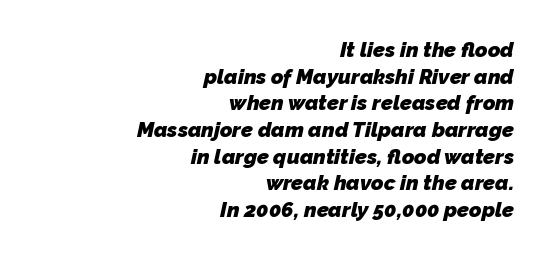
The image shows 21 px bold type; set right-aligned, normal line spacing (1.27x), normal letter spacing, not underlined.
